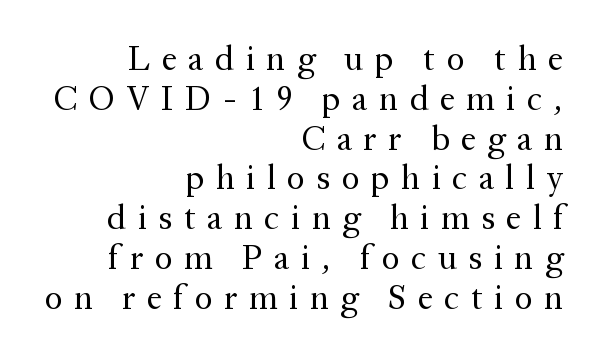
Q: Is the text bold? A: No.
Q: Is the text italic (slanted)? A: No, it is upright.
Q: Is the typeface a serif or a sans-serif typeface? A: Serif.
Q: Is the text underlined? A: No.
Q: How is the paragraph aligned? A: Right-aligned.
Q: Is the spacing between letters normal or unusually wide? A: Unusually wide.
Q: Width (condensed, normal, or wide)? A: Normal.
Q: Stroke contrast? A: Medium.
Q: x-height? A: Medium.
Q: Monospaced? A: No.
